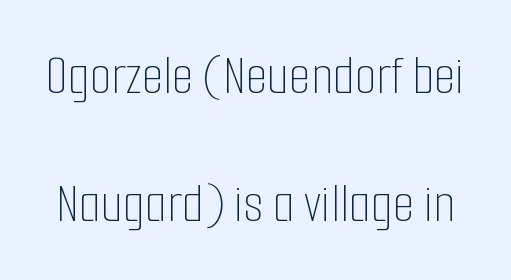
The image shows 56 px thin, condensed type, upright; set loose line spacing (2.28x), normal letter spacing, not underlined; low stroke contrast and a medium x-height.
